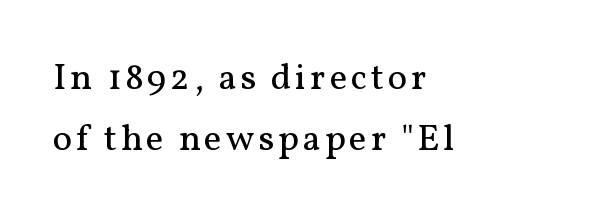
Q: Is the text bold? A: No.
Q: Is the text italic (slanted)? A: No, it is upright.
Q: Is the typeface a serif or a sans-serif typeface? A: Serif.
Q: Is the text underlined? A: No.
Q: How is the paragraph aligned? A: Left-aligned.
Q: Is the spacing between lines tight, normal or loose? A: Normal.
Q: Width (condensed, normal, or wide)? A: Normal.
Q: Stroke contrast? A: Medium.
Q: x-height? A: Medium.
Q: Monospaced? A: No.
